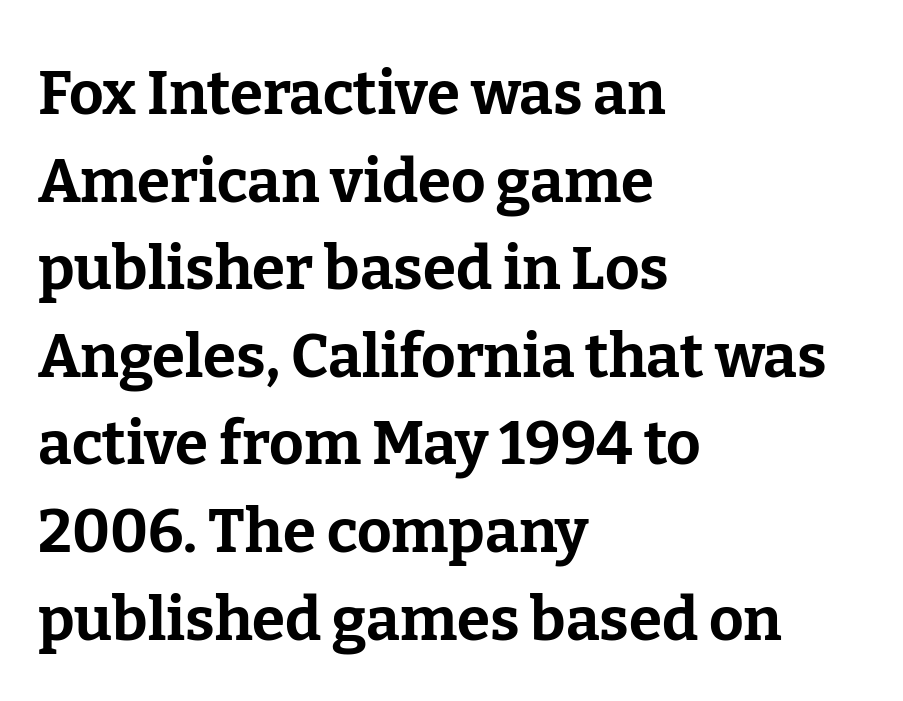
A classic flush-left, rag-right setting is used for this passage. The axis of the letterforms is exactly vertical. No word sits above an underline. Each letter keeps its own natural width here, so spacing adapts to shape. The gaps between neighbouring characters are ordinary and unremarkable. Check where the strokes stop: tiny serifs finish them off.
